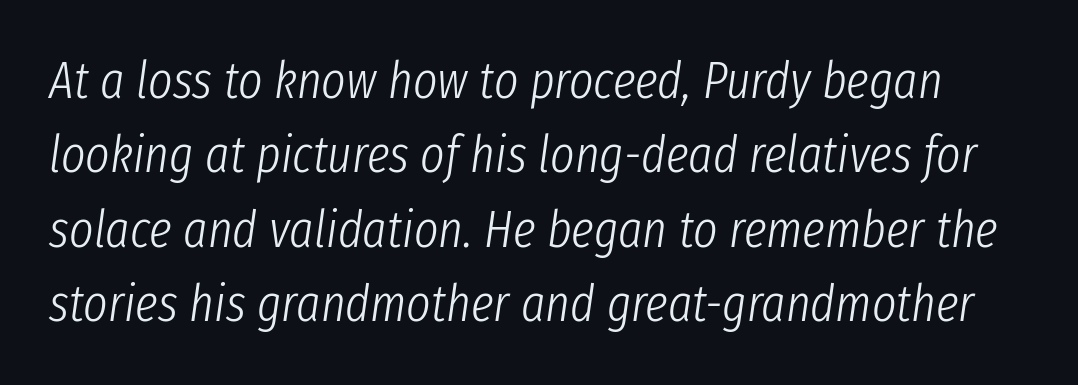
{"italic": "yes", "lean": "right", "slant_degrees": 8, "bold": "no", "weight": "light", "width": "condensed", "stroke_contrast": "low", "x_height": "medium", "monospaced": "no", "underline": "no", "line_spacing": "normal", "line_spacing_ratio": 1.43, "letter_spacing": "normal", "letter_spacing_em": 0.0, "glyph_px": 52}
